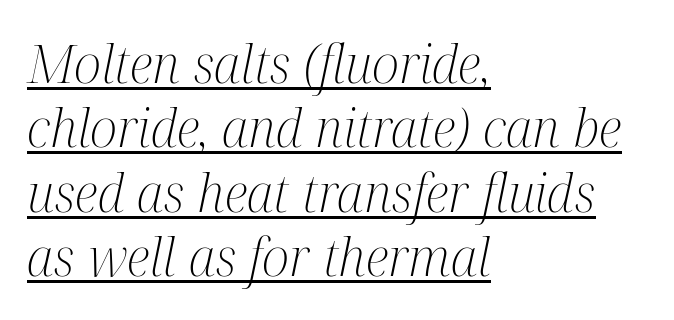
The letters advance in unequal steps, a hallmark of proportional type. Yep, those are serifs on the letters. The font's italic variant was chosen for this text. Here the glyphs are tracked normally, forming tight word shapes.
